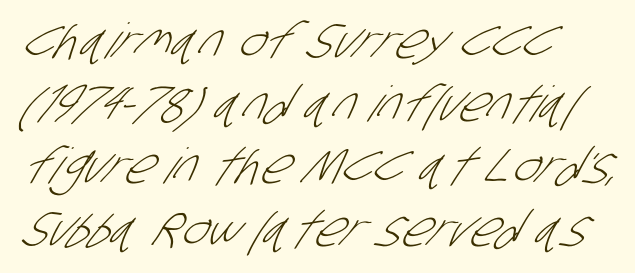
The image shows 49 px light, condensed sans-serif type; set left-aligned, normal line spacing (1.28x), normal letter spacing, not underlined; low stroke contrast and a large x-height.
